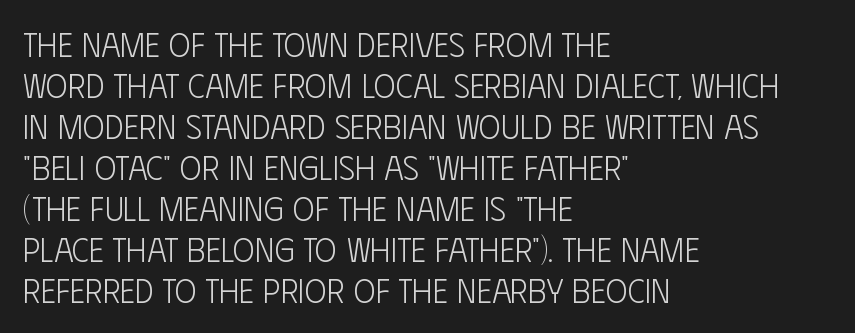
The image shows 33 px light, condensed sans-serif type, upright; set left-aligned, line spacing 1.24x, normal letter spacing, not underlined; low stroke contrast and a large x-height.
